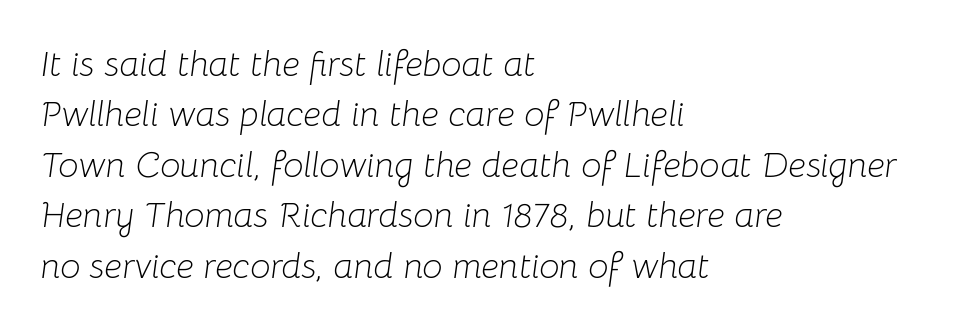
The image shows 36 px light type, italic (leaning right); set left-aligned, normal line spacing (1.4x), normal letter spacing, not underlined; low stroke contrast and a medium x-height.
